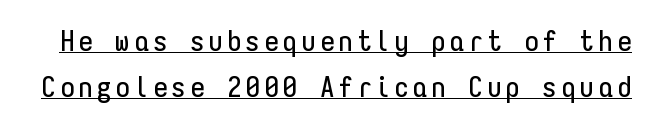
The image shows 29 px condensed sans-serif type, upright, monospaced; set normal line spacing (1.57x), underlined; low stroke contrast and a medium x-height.
